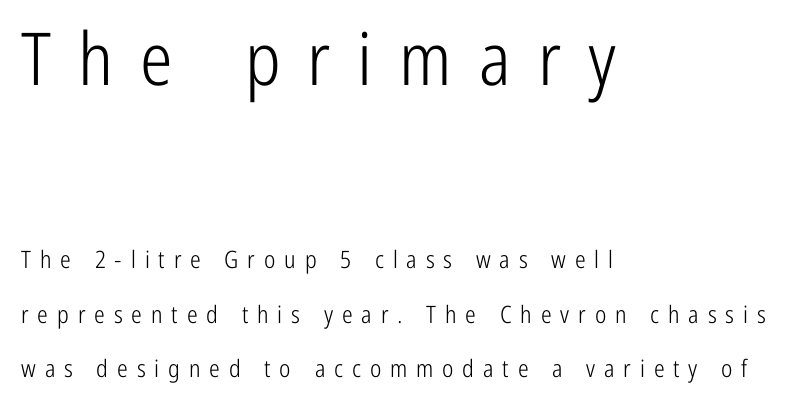
Q: Is the text bold? A: No.
Q: Is the text italic (slanted)? A: No, it is upright.
Q: Is the typeface a serif or a sans-serif typeface? A: Sans-serif.
Q: Is the text underlined? A: No.
Q: How is the paragraph aligned? A: Left-aligned.
Q: Is the spacing between letters normal or unusually wide? A: Unusually wide.
Q: Is the spacing between lines tight, normal or loose? A: Loose.
Q: Which block of text is set in a larger size, the first (top) or the second (bottom)? A: The first (top) one.
Q: Width (condensed, normal, or wide)? A: Condensed.
Q: Stroke contrast? A: Low.
Q: x-height? A: Medium.
Q: Monospaced? A: No.
